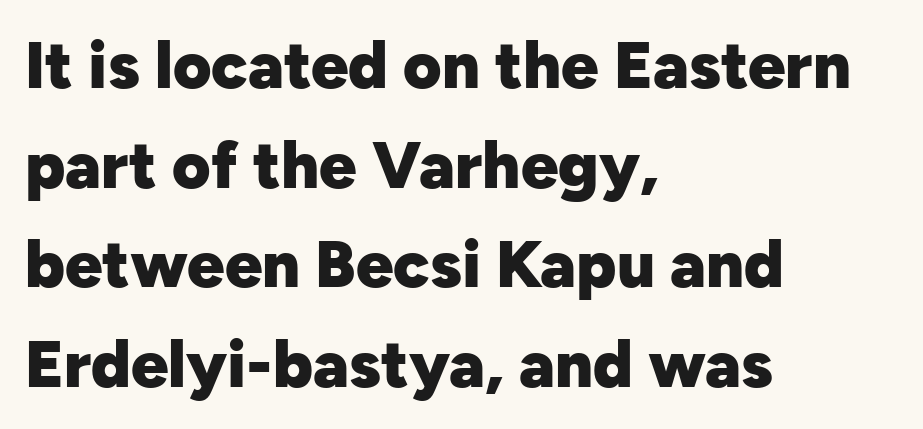
The image shows 66 px heavy sans-serif type, upright; set left-aligned, normal line spacing (1.51x), normal letter spacing, not underlined; low stroke contrast and a medium x-height.
